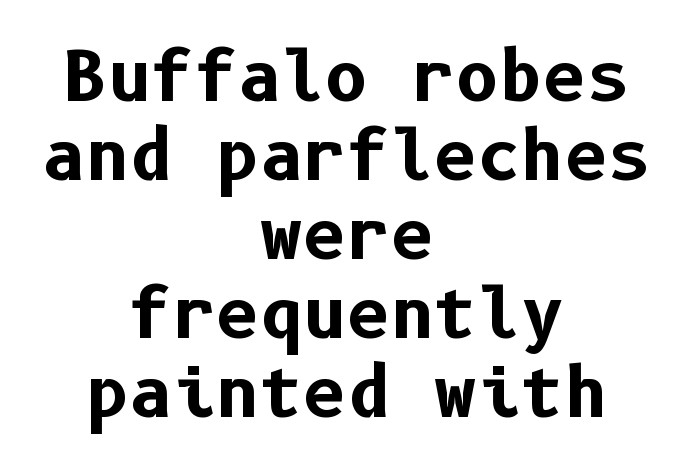
The text was rendered using a sans face with plain stroke endings. The face used here has the dense, thick strokes of a bold. The horizontal fit of the characters is conventional and even. If you drew a line through each stem, it would be perfectly vertical. The space beneath each line is pristine and unruled. The lines are quadded center.
